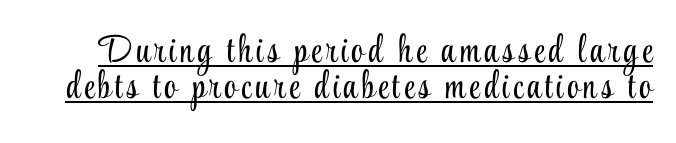
The image shows 38 px light, condensed serif type; set tight line spacing (0.96x), underlined; low stroke contrast and a small x-height.
